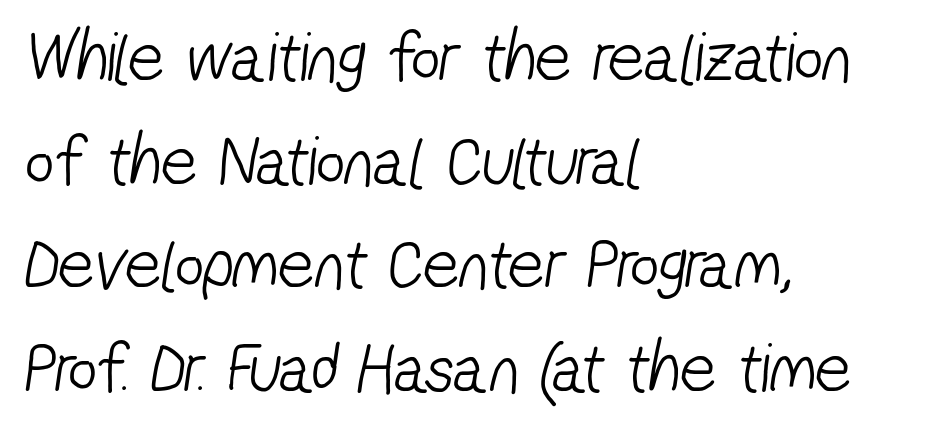
The image shows 71 px light, condensed sans-serif type; set left-aligned, normal line spacing (1.46x), normal letter spacing, not underlined; low stroke contrast and a medium x-height.
